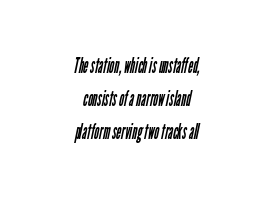
The image shows 21 px text type; set centered, normal line spacing (1.58x), normal letter spacing, not underlined.
